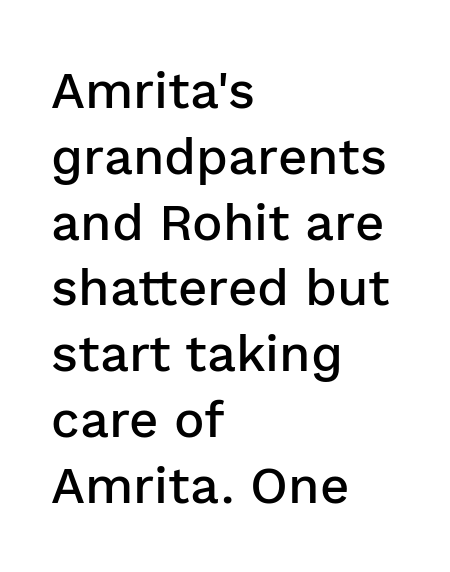
The image shows 51 px semibold sans-serif type, upright; set left-aligned, normal line spacing (1.29x), normal letter spacing, not underlined; low stroke contrast and a medium x-height.
